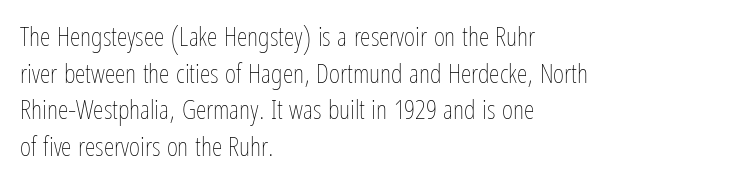
The image shows 27 px text type, upright; set left-aligned, normal line spacing (1.36x), normal letter spacing, not underlined.
